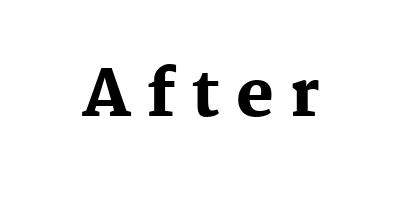
Q: Is the text bold? A: Yes.
Q: Is the text italic (slanted)? A: No, it is upright.
Q: Is the typeface a serif or a sans-serif typeface? A: Serif.
Q: Is the text underlined? A: No.
Q: Is the spacing between letters normal or unusually wide? A: Unusually wide.
Q: Width (condensed, normal, or wide)? A: Normal.
Q: Stroke contrast? A: Medium.
Q: x-height? A: Medium.
Q: Monospaced? A: No.
